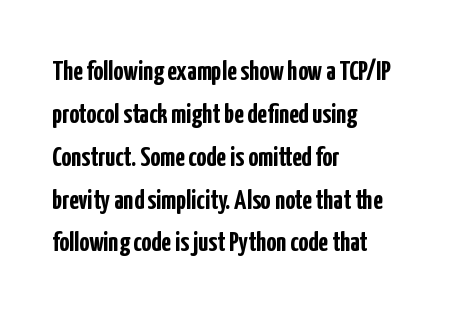
{"serif": "no", "italic": "no", "bold": "yes", "weight": "semibold", "width": "condensed", "stroke_contrast": "low", "x_height": "medium", "monospaced": "no", "underline": "no", "align": "left", "line_spacing": "normal", "line_spacing_ratio": 1.53, "letter_spacing": "normal", "letter_spacing_em": 0.0, "glyph_px": 28}
